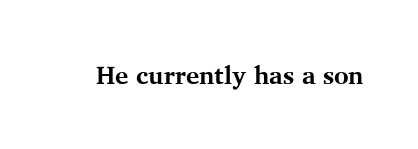
The image shows 25 px bold type, upright; set normal letter spacing, not underlined.
